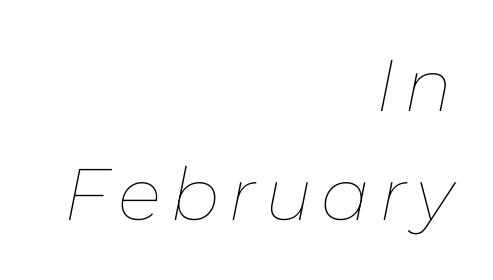
Check under the words: just untouched page. The passage shown is typed in a proportional face where columns would drift. This is oblique type, the kind used for emphasis or titles. Baseline-to-baseline distance is the conventional proportion of letter height.
